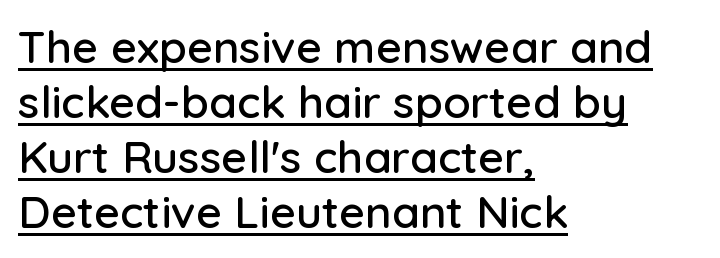
A roman cut, with each character standing at attention. Line starts are locked; line ends wander. Note the varied advance widths — an 'i' is clearly narrower than an 'm'. Words appear dense and cohesive because spacing is normal. Look at the bottom of the vertical strokes: they stop flat, with no serifs.
